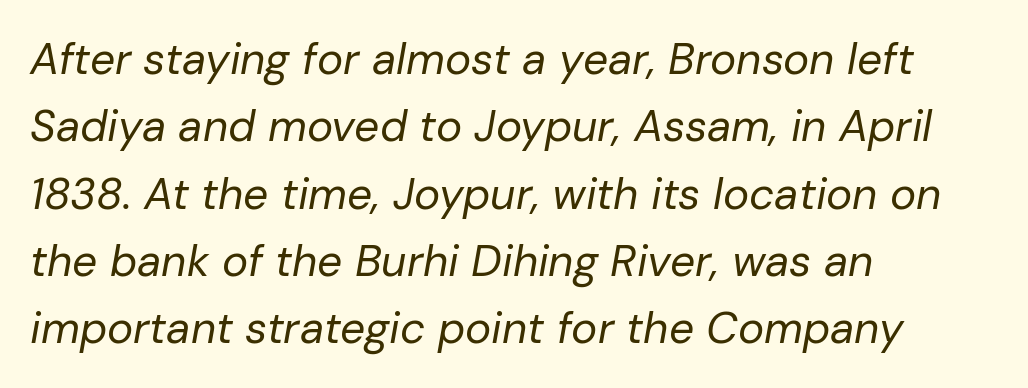
The whole block is typeset with a tilt. The rendering uses natural spacing where letterforms have individual widths. No word sits above an underline. Vertical stems look standard width or narrower in stroke. How are the letters spaced? Ordinarily, with no added tracking. Horizontal bands of white between lines are of average thickness.
